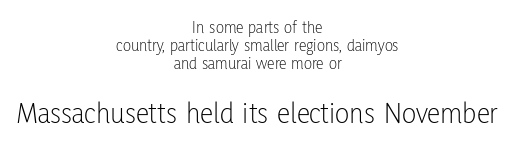
The passage shown begins with its smaller block and ends with its larger one. The letters advance in unequal steps, a hallmark of proportional type. Compared with typical body copy, the letter spacing here is the same. The lettering stays uniformly vertical, giving the passage a roman look. Typeset on center — no edge is straight.
